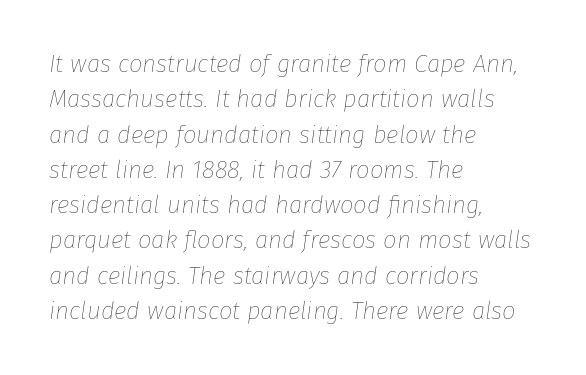
Q: Is the text bold? A: No.
Q: Is the text italic (slanted)? A: Yes, it leans right by about 8 degrees.
Q: Is the text underlined? A: No.
Q: How is the paragraph aligned? A: Left-aligned.
Q: Is the spacing between letters normal or unusually wide? A: Normal.
Q: Is the spacing between lines tight, normal or loose? A: Normal.
